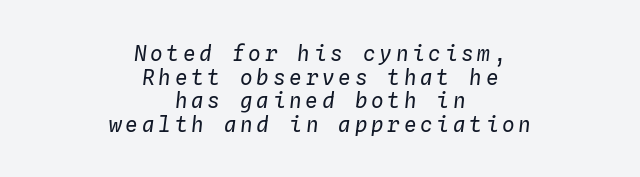
The image shows 21 px text type, italic (leaning right); set centered, tight line spacing (1.12x), not underlined.
